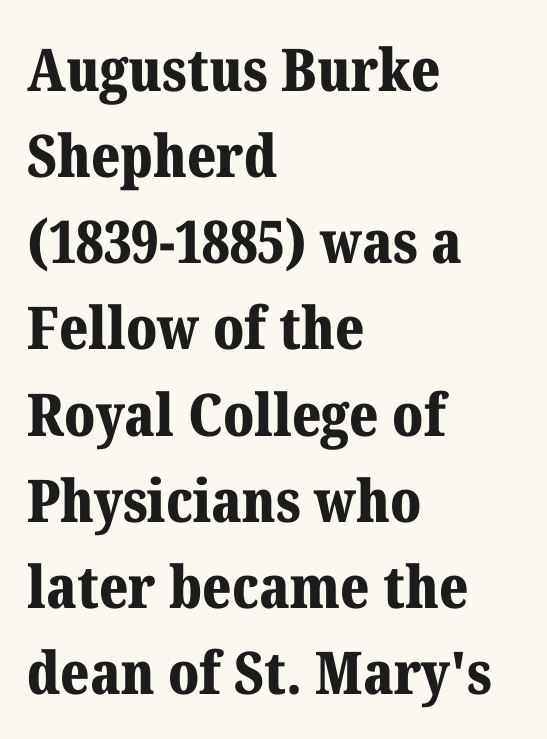
The image shows 59 px bold serif type, upright; set left-aligned, normal line spacing (1.46x), normal letter spacing, not underlined; medium stroke contrast and a medium x-height.
